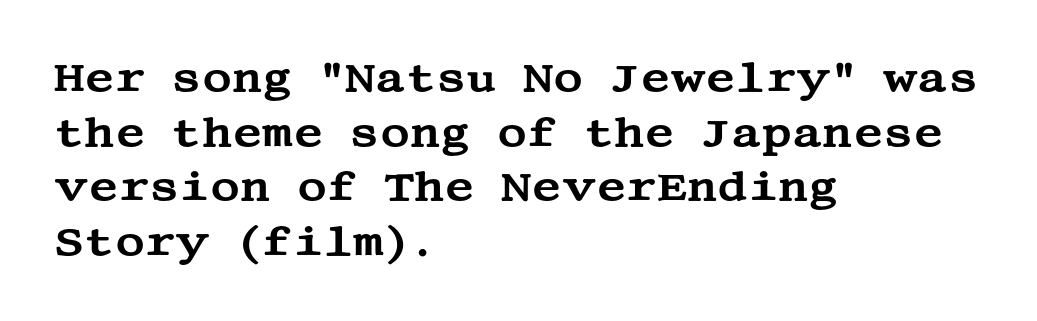
Serifs: yes, visible at the terminals of the letterforms. Nope, not italic — everything's standing straight. Horizontal bands of white between lines are of average thickness. The baseline area is clear. The type is set solid horizontally, with unmodified tracking. Horizontal alignment here is leftward, the default for most running prose.
